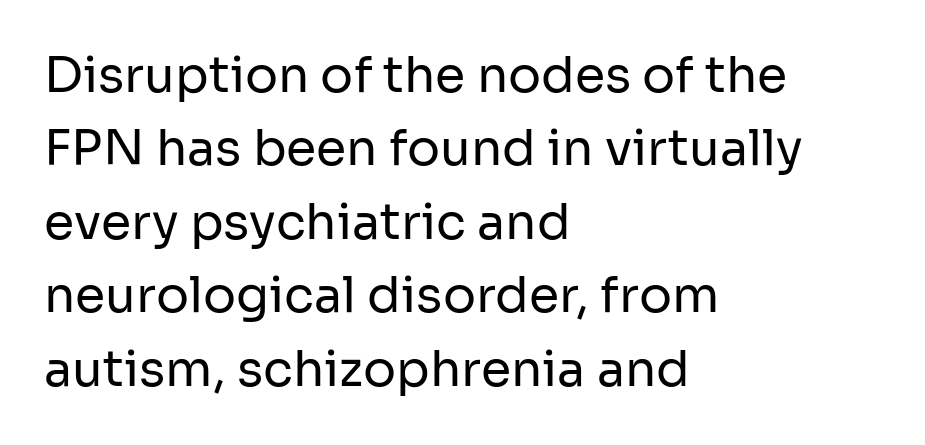
Q: Is the text bold? A: No.
Q: Is the text italic (slanted)? A: No, it is upright.
Q: Is the typeface a serif or a sans-serif typeface? A: Sans-serif.
Q: Is the text underlined? A: No.
Q: How is the paragraph aligned? A: Left-aligned.
Q: Is the spacing between letters normal or unusually wide? A: Normal.
Q: Is the spacing between lines tight, normal or loose? A: Normal.
Q: Width (condensed, normal, or wide)? A: Normal.
Q: Stroke contrast? A: Low.
Q: x-height? A: Medium.
Q: Monospaced? A: No.
